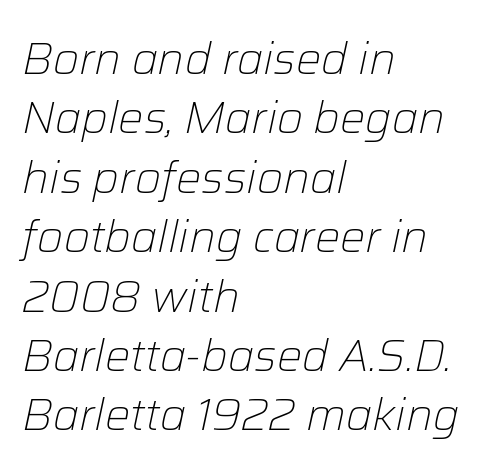
{"italic": "yes", "lean": "right", "slant_degrees": 12, "bold": "no", "weight": "light", "width": "normal", "stroke_contrast": "low", "x_height": "medium", "monospaced": "no", "underline": "no", "align": "left", "line_spacing": "normal", "line_spacing_ratio": 1.32, "letter_spacing": "normal", "letter_spacing_em": 0.0, "glyph_px": 45}
